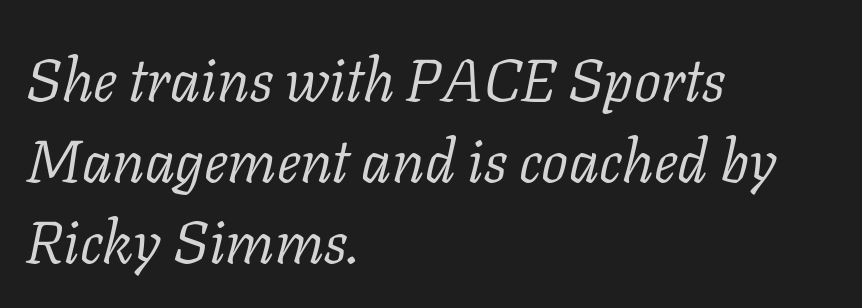
Short and long lines alike share a common starting point at left. No extra tracking has been applied to these lines. A quiet, ordinary-to-light weight characterises the typeface. What's the leading like? Ordinary, nothing unusual. The passage shown is typed in a proportional face where columns would drift.
